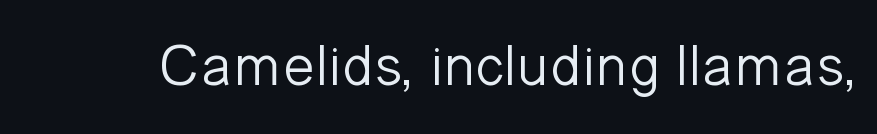
{"serif": "no", "italic": "no", "bold": "no", "weight": "light", "width": "normal", "stroke_contrast": "low", "x_height": "medium", "monospaced": "no", "underline": "no", "letter_spacing": "normal", "letter_spacing_em": 0.0, "glyph_px": 59}
